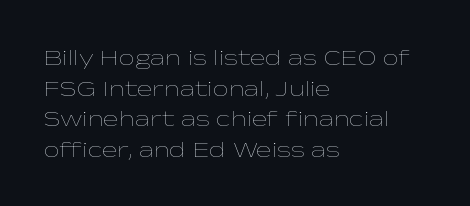
Q: Is the text bold? A: No.
Q: Is the text italic (slanted)? A: No, it is upright.
Q: Is the text underlined? A: No.
Q: How is the paragraph aligned? A: Left-aligned.
Q: Is the spacing between letters normal or unusually wide? A: Normal.
Q: Is the spacing between lines tight, normal or loose? A: Normal.
